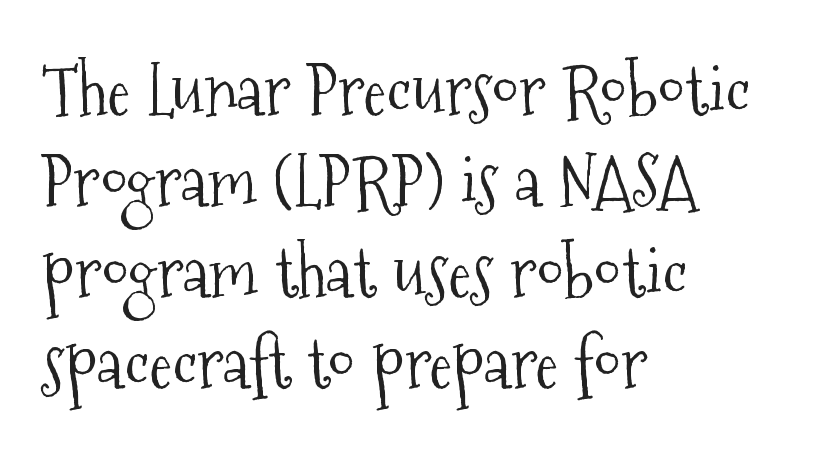
The cut favours lightness, reaching ordinary text weight at its darkest. The text was rendered using a seriffed face with decorative stroke endings. Between one letter and the next there's only the usual sliver of space. Decoration check: the copy has no underline.
